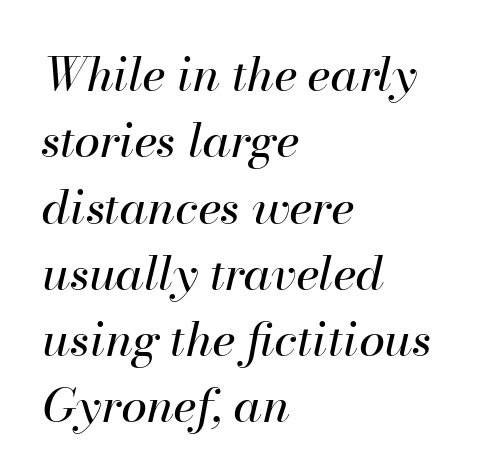
The image shows 47 px regular-weight type, italic (leaning right); set left-aligned, normal line spacing (1.41x), normal letter spacing, not underlined; high stroke contrast and a small x-height.
